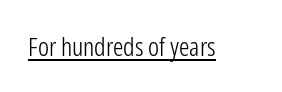
The image shows 26 px text type, upright; set normal letter spacing, underlined.
